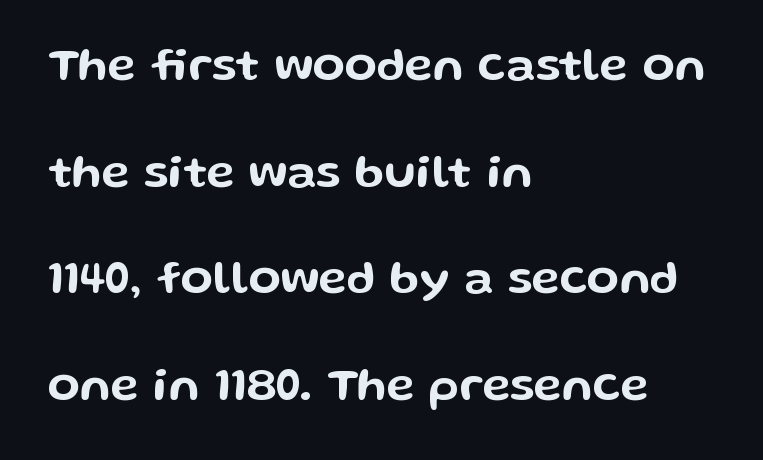
{"serif": "no", "italic": "no", "width": "wide", "stroke_contrast": "low", "x_height": "medium", "monospaced": "no", "underline": "no", "align": "left", "line_spacing": "loose", "line_spacing_ratio": 2.27, "letter_spacing": "normal", "letter_spacing_em": 0.0, "glyph_px": 47}
